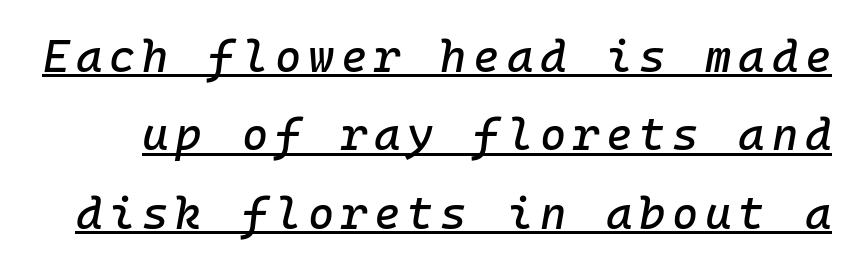
The image shows 45 px text type, italic (leaning right), monospaced; set line spacing 1.74x, underlined; low stroke contrast and a medium x-height.
